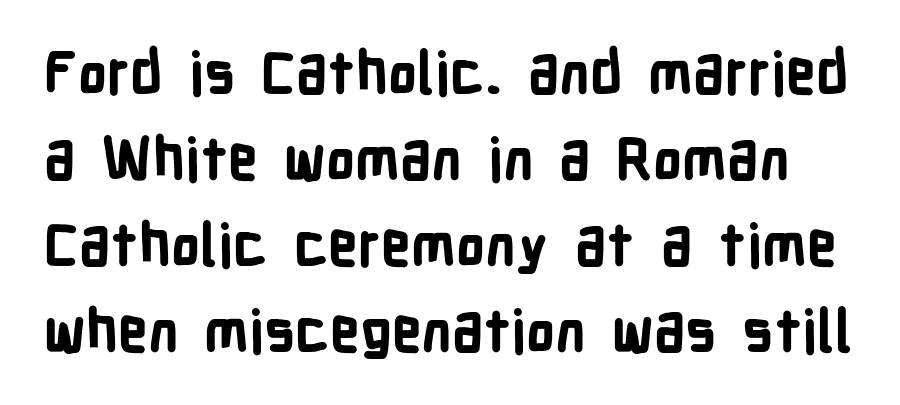
{"serif": "no", "italic": "no", "bold": "yes", "weight": "bold", "width": "condensed", "stroke_contrast": "low", "x_height": "medium", "monospaced": "no", "underline": "no", "line_spacing": "normal", "line_spacing_ratio": 1.48, "letter_spacing": "normal", "letter_spacing_em": 0.0, "glyph_px": 58}
